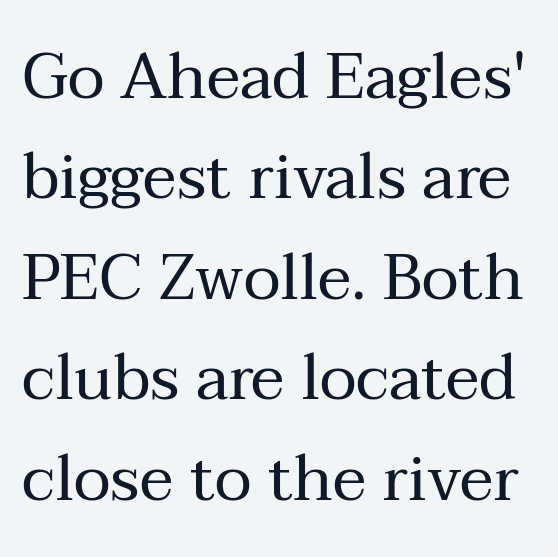
Q: Is the text bold? A: No.
Q: Is the text italic (slanted)? A: No, it is upright.
Q: Is the typeface a serif or a sans-serif typeface? A: Serif.
Q: Is the text underlined? A: No.
Q: Is the spacing between letters normal or unusually wide? A: Normal.
Q: Is the spacing between lines tight, normal or loose? A: Normal.
Q: Width (condensed, normal, or wide)? A: Normal.
Q: Stroke contrast? A: Medium.
Q: x-height? A: Medium.
Q: Monospaced? A: No.
